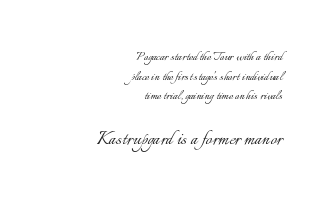
The image shows 23 px text type; set right-aligned, normal line spacing (1.31x), normal letter spacing, not underlined; the second (bottom) block is 1.53x larger.
